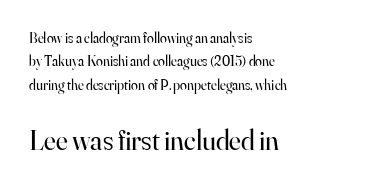
Characters remain perfectly vertical along every line. How are the letters spaced? Ordinarily, with no added tracking. You can tell from the footed stems that serif type was used. The later block is typeset at a bigger size than the earlier block.
